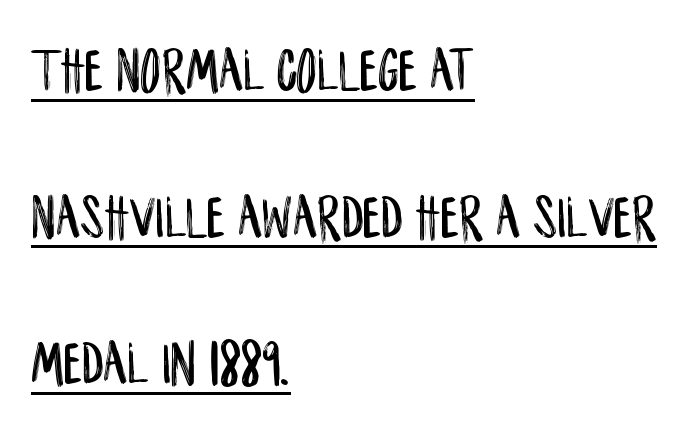
The image shows 64 px condensed sans-serif type, upright; set left-aligned, loose line spacing (2.29x), normal letter spacing, underlined; low stroke contrast and a large x-height.
